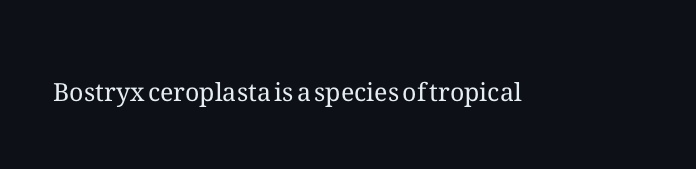
Q: Is the text bold? A: No.
Q: Is the text italic (slanted)? A: No, it is upright.
Q: Is the text underlined? A: No.
Q: Is the spacing between letters normal or unusually wide? A: Normal.
